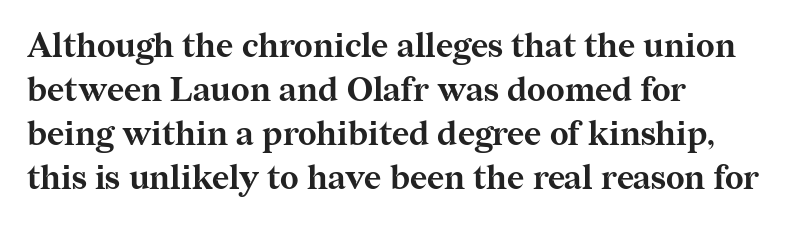
The image shows 33 px bold serif type, upright; set left-aligned, normal line spacing (1.33x), normal letter spacing, not underlined; medium stroke contrast and a medium x-height.
